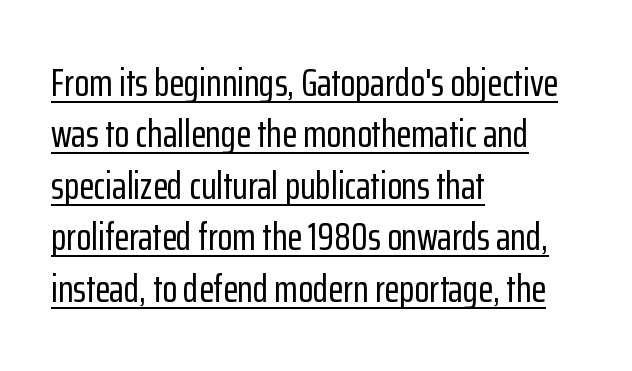
A typesetter would mark this as roman, not italic. Horizontal bands of white between lines are of average thickness. Left-aligned paragraph, ragged on the right. Are there feet on the stems? There aren't — it's a sans.
